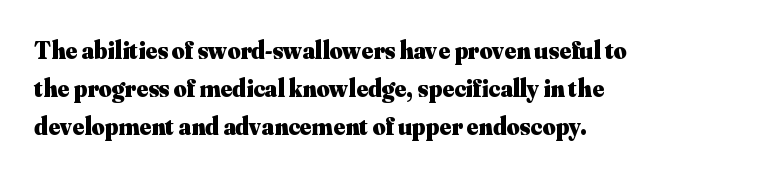
Leftover space on each line is placed entirely after the last word. Normally led — the rows are evenly, conventionally spaced. Type without underlining. Here the glyphs are tracked normally, forming tight word shapes.
